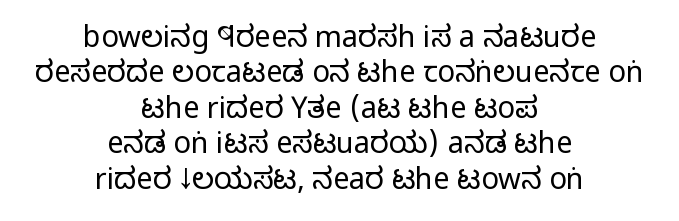
Q: Is the text bold? A: No.
Q: Is the text italic (slanted)? A: No, it is upright.
Q: Is the typeface a serif or a sans-serif typeface? A: Sans-serif.
Q: Is the text underlined? A: No.
Q: How is the paragraph aligned? A: Centered.
Q: Is the spacing between letters normal or unusually wide? A: Normal.
Q: Width (condensed, normal, or wide)? A: Condensed.
Q: Stroke contrast? A: Low.
Q: x-height? A: Large.
Q: Monospaced? A: No.
